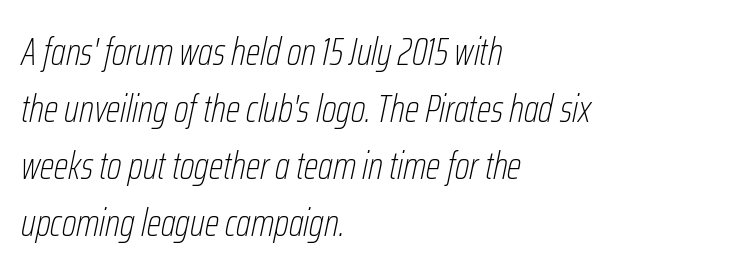
Q: Is the text bold? A: No.
Q: Is the text italic (slanted)? A: Yes, it leans right by about 12 degrees.
Q: Is the text underlined? A: No.
Q: How is the paragraph aligned? A: Left-aligned.
Q: Is the spacing between letters normal or unusually wide? A: Normal.
Q: Is the spacing between lines tight, normal or loose? A: Normal.
Q: Width (condensed, normal, or wide)? A: Condensed.
Q: Stroke contrast? A: Low.
Q: x-height? A: Medium.
Q: Monospaced? A: No.
